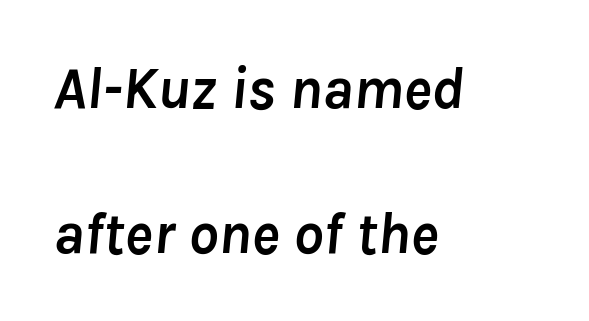
{"italic": "yes", "lean": "right", "slant_degrees": 8, "bold": "yes", "weight": "semibold", "width": "normal", "stroke_contrast": "low", "x_height": "medium", "monospaced": "no", "underline": "no", "align": "left", "line_spacing": "loose", "line_spacing_ratio": 2.45, "letter_spacing": "normal", "letter_spacing_em": 0.0, "glyph_px": 59}
